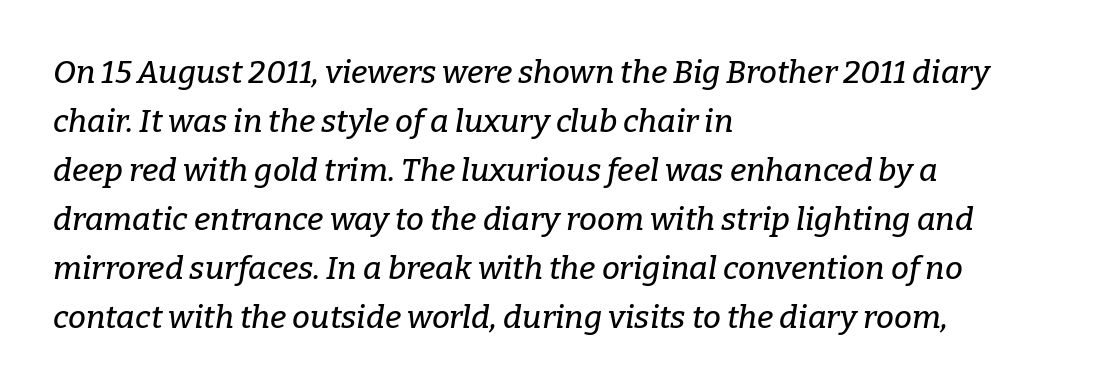
The image shows 32 px serif type, italic (leaning right); set left-aligned, normal line spacing (1.53x), normal letter spacing, not underlined; low stroke contrast and a medium x-height.
